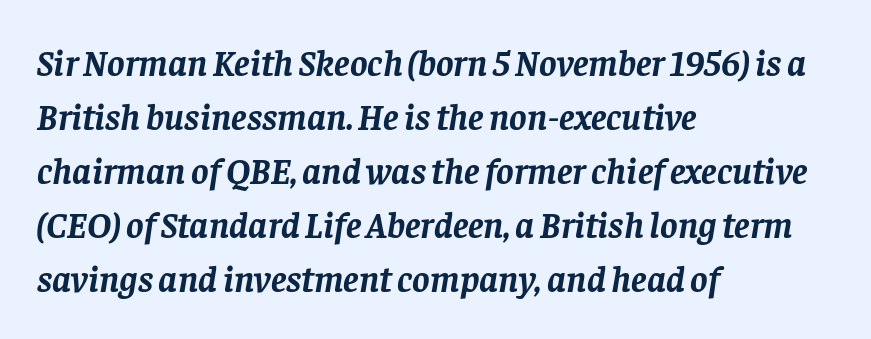
The image shows 37 px semibold serif type, italic (leaning right); set left-aligned, normal line spacing (1.46x), normal letter spacing, not underlined; low stroke contrast and a large x-height.
